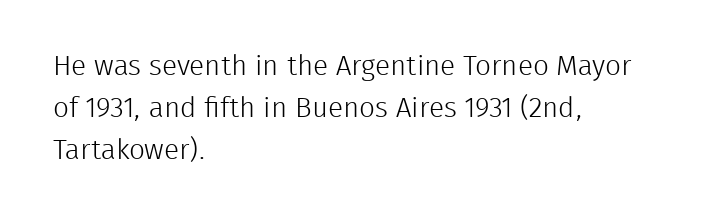
{"serif": "no", "italic": "no", "bold": "no", "weight": "light", "width": "normal", "stroke_contrast": "low", "x_height": "medium", "monospaced": "no", "underline": "no", "align": "left", "line_spacing": "normal", "line_spacing_ratio": 1.5, "letter_spacing": "normal", "letter_spacing_em": 0.0, "glyph_px": 28}
